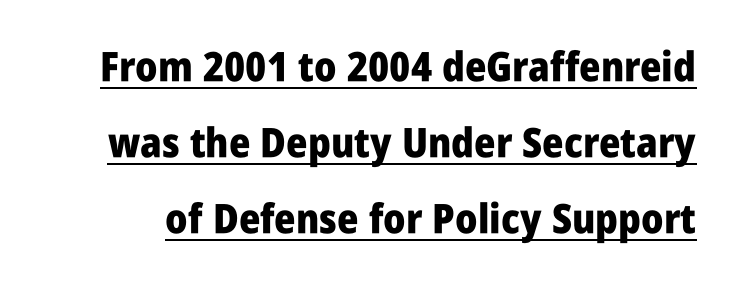
{"serif": "no", "italic": "no", "bold": "yes", "weight": "heavy", "width": "condensed", "stroke_contrast": "low", "x_height": "large", "monospaced": "no", "underline": "yes", "line_spacing_ratio": 1.85, "letter_spacing": "normal", "letter_spacing_em": 0.0, "glyph_px": 41}
